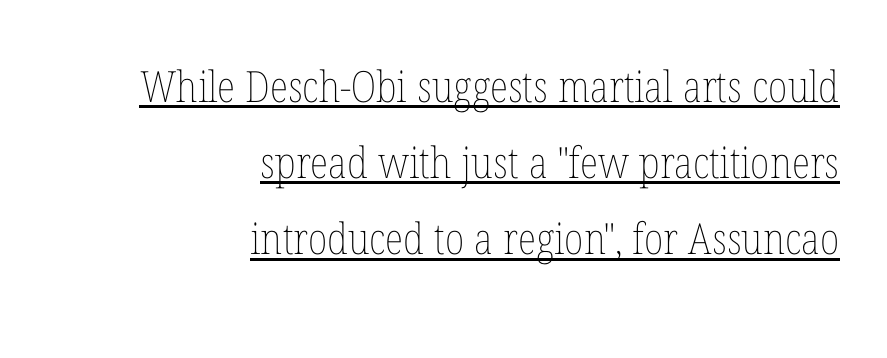
A typesetter would call this proportional, since set widths differ per character. A baseline rule has been typeset under these characters. No italicization has been applied; the sample stays upright. The ragged edge is on the left, which tells us the setting is flush right.
